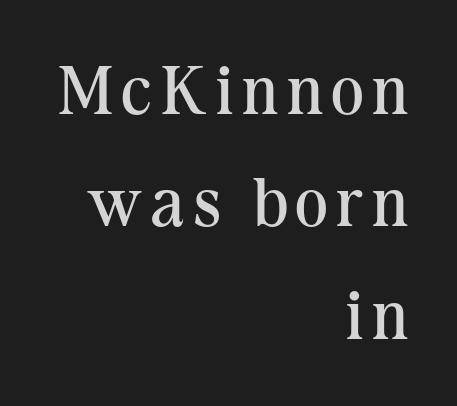
Q: Is the text bold? A: No.
Q: Is the text italic (slanted)? A: No, it is upright.
Q: Is the typeface a serif or a sans-serif typeface? A: Serif.
Q: Is the text underlined? A: No.
Q: How is the paragraph aligned? A: Right-aligned.
Q: Is the spacing between lines tight, normal or loose? A: Normal.
Q: Width (condensed, normal, or wide)? A: Normal.
Q: Stroke contrast? A: Medium.
Q: x-height? A: Medium.
Q: Monospaced? A: No.
